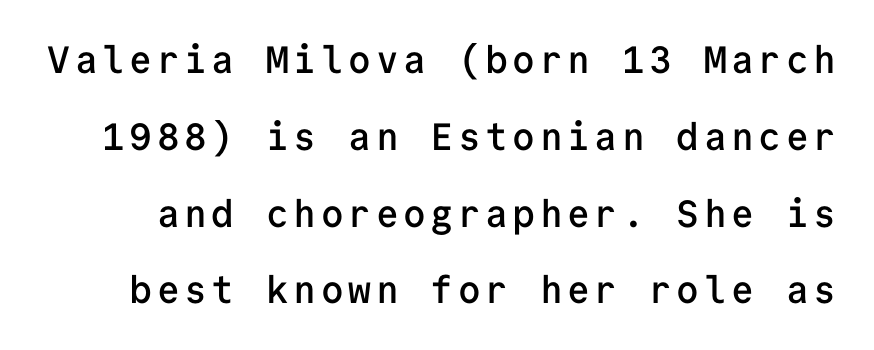
The image shows 38 px semibold sans-serif type, upright, monospaced; set loose line spacing (2.02x), not underlined; low stroke contrast and a medium x-height.
